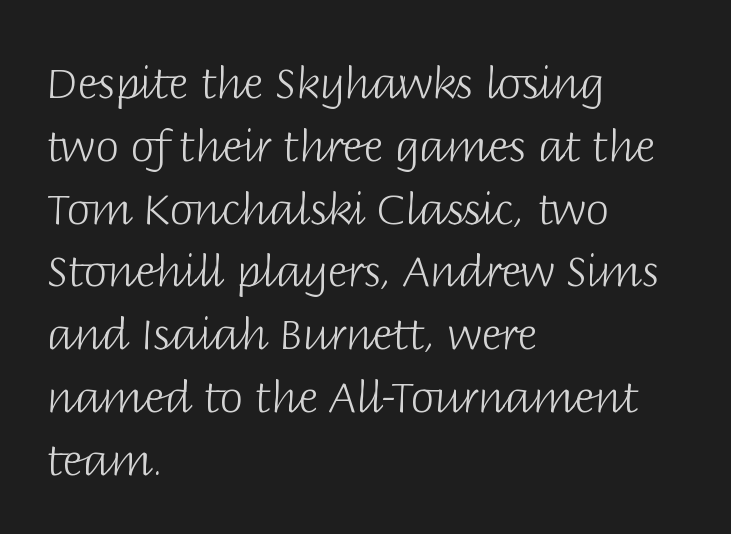
These lines are set flush left with a ragged right edge. Just letters on the line, the space beneath them empty. Unbolded letterforms with no extra heft. Does the type have serifs? No, each stem ends abruptly. The rendering uses natural spacing where letterforms have individual widths.
